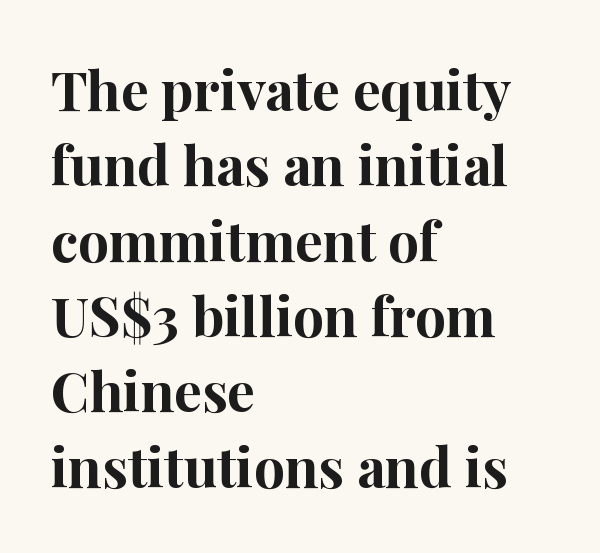
The image shows 55 px bold serif type, upright; set left-aligned, normal line spacing (1.37x), normal letter spacing, not underlined; high stroke contrast and a medium x-height.
